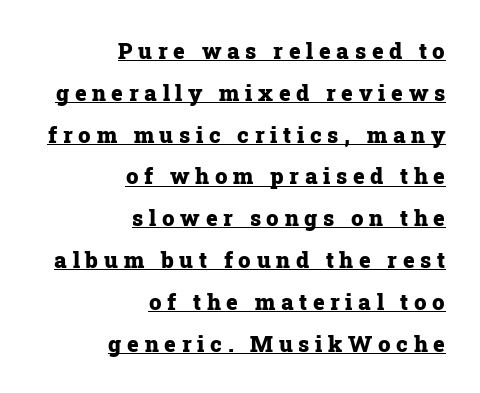
These lines stack with their right ends in a neat column. One glance says open: line gaps are wider than usual. In terms of posture, this sample is upright. Emphasis is given by a line drawn under the lettering.
